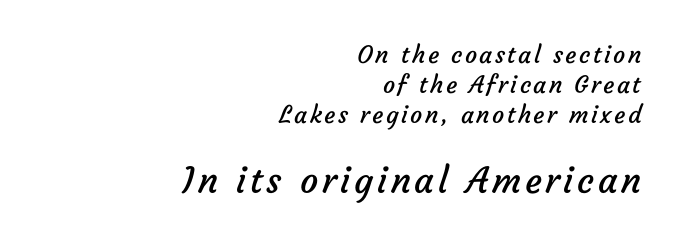
Q: Is the text bold? A: No.
Q: Is the typeface a serif or a sans-serif typeface? A: Sans-serif.
Q: Is the text underlined? A: No.
Q: How is the paragraph aligned? A: Right-aligned.
Q: Which block of text is set in a larger size, the first (top) or the second (bottom)? A: The second (bottom) one.
Q: Width (condensed, normal, or wide)? A: Normal.
Q: Stroke contrast? A: Low.
Q: x-height? A: Medium.
Q: Monospaced? A: No.
